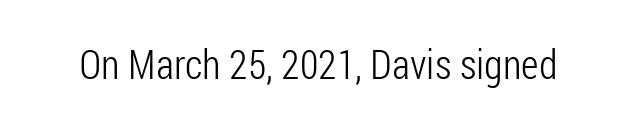
Is this a fixed-width face? No — the glyphs have proportional, varying widths. Check where the strokes stop: nothing finishes them off — pure sans. Honestly, the letter spacing is just normal — you wouldn't notice it. Is this a heavy cut? Hardly; it is regular or lighter.
